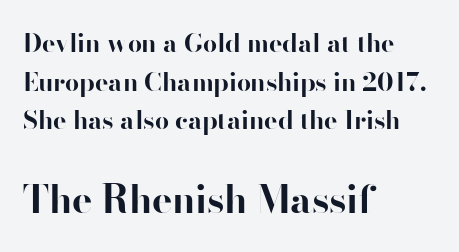
{"serif": "no", "italic": "no", "bold": "yes", "weight": "bold", "width": "normal", "stroke_contrast": "high", "x_height": "small", "monospaced": "no", "underline": "no", "align": "left", "line_spacing": "normal", "line_spacing_ratio": 1.55, "letter_spacing": "normal", "letter_spacing_em": 0.0, "larger_block": "second", "size_ratio": 1.52, "glyph_px": 38}
